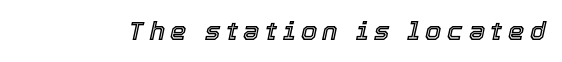
The image shows 26 px text type, italic (leaning right); set unusually wide letter spacing (+0.21 em), not underlined.
